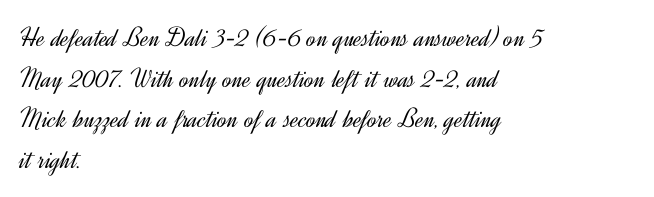
The image shows 28 px light sans-serif type; set left-aligned, normal line spacing (1.45x), normal letter spacing, not underlined; a small x-height.
